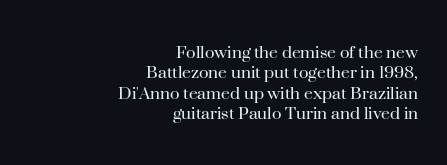
The image shows 20 px text type, upright; set right-aligned, tight line spacing (1.02x), normal letter spacing, not underlined.
